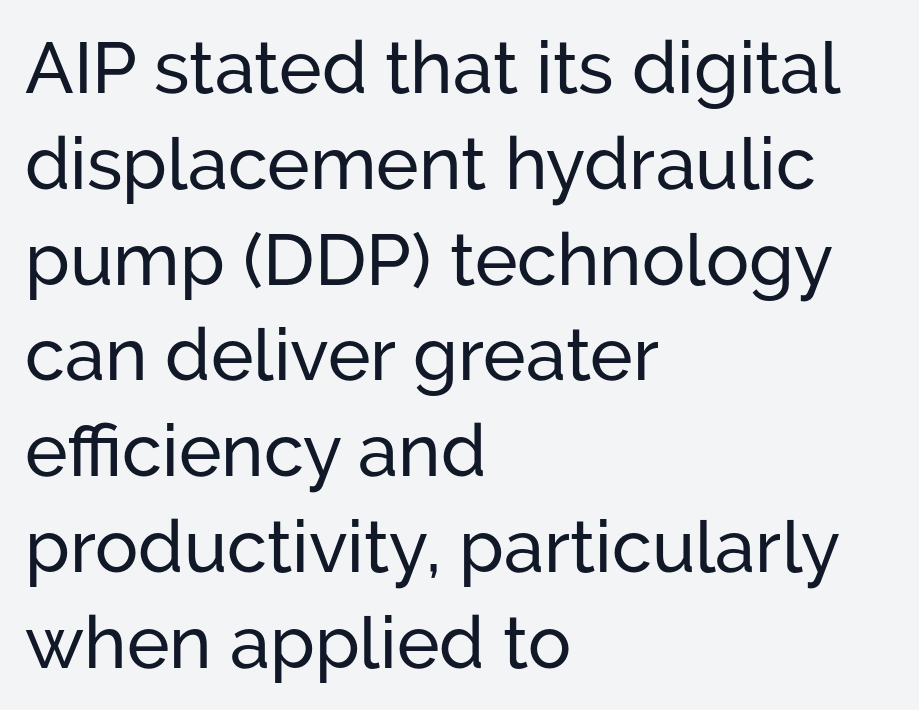
The image shows 72 px sans-serif type, upright; set left-aligned, normal line spacing (1.33x), normal letter spacing, not underlined; low stroke contrast and a medium x-height.
